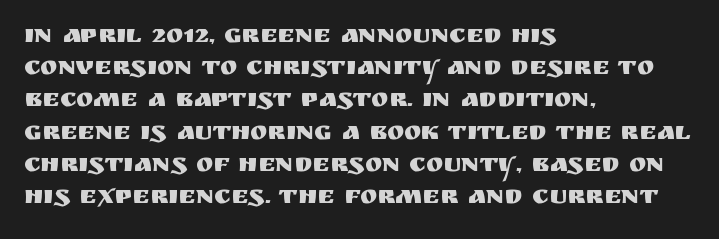
{"italic": "no", "underline": "no", "align": "left", "line_spacing_ratio": 1.24, "letter_spacing": "normal", "letter_spacing_em": 0.0, "glyph_px": 26}
